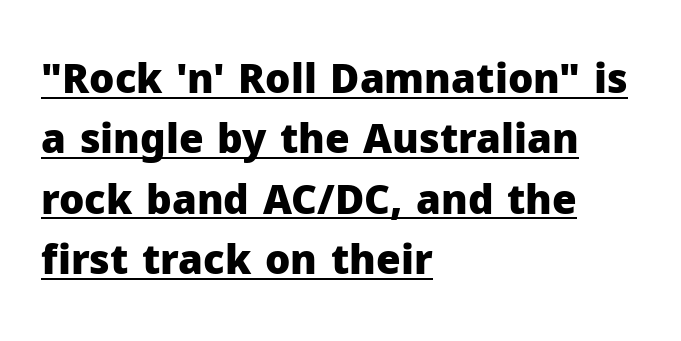
The image shows 40 px heavy sans-serif type, upright; set left-aligned, normal line spacing (1.51x), normal letter spacing, underlined; low stroke contrast and a medium x-height.
